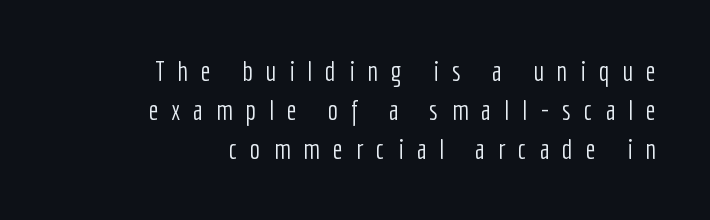
The image shows 28 px light, condensed sans-serif type, upright; set right-aligned, normal line spacing (1.4x), unusually wide letter spacing (+0.46 em), not underlined; low stroke contrast and a medium x-height.
